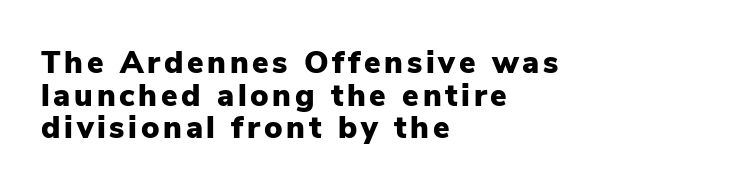
Q: Is the text bold? A: Yes.
Q: Is the text italic (slanted)? A: No, it is upright.
Q: Is the typeface a serif or a sans-serif typeface? A: Sans-serif.
Q: Is the text underlined? A: No.
Q: How is the paragraph aligned? A: Left-aligned.
Q: Is the spacing between lines tight, normal or loose? A: Tight.
Q: Width (condensed, normal, or wide)? A: Normal.
Q: Stroke contrast? A: Low.
Q: x-height? A: Medium.
Q: Monospaced? A: No.
